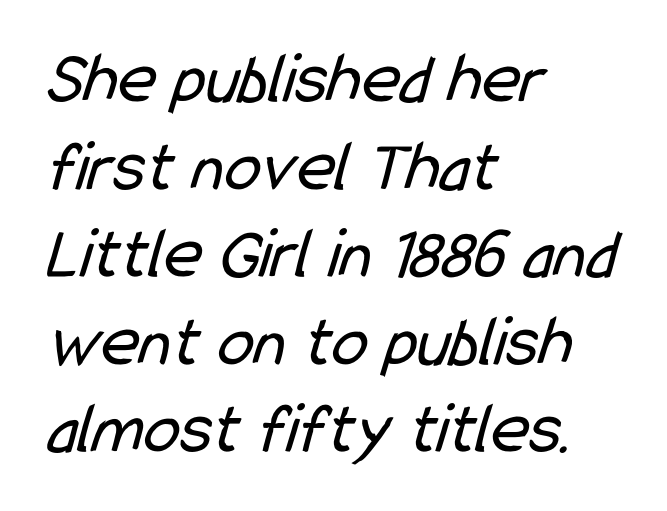
Q: Is the text bold? A: No.
Q: Is the typeface a serif or a sans-serif typeface? A: Sans-serif.
Q: Is the text underlined? A: No.
Q: How is the paragraph aligned? A: Left-aligned.
Q: Is the spacing between letters normal or unusually wide? A: Normal.
Q: Width (condensed, normal, or wide)? A: Condensed.
Q: Stroke contrast? A: Low.
Q: x-height? A: Medium.
Q: Monospaced? A: No.
